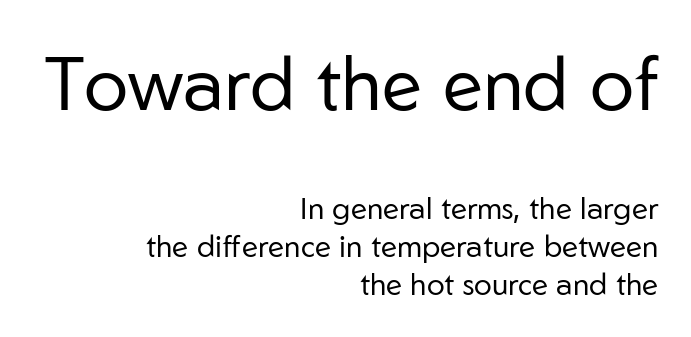
{"serif": "no", "italic": "no", "bold": "no", "weight": "regular", "width": "normal", "stroke_contrast": "low", "x_height": "medium", "monospaced": "no", "underline": "no", "align": "right", "line_spacing": "normal", "line_spacing_ratio": 1.27, "letter_spacing": "normal", "letter_spacing_em": 0.0, "larger_block": "first", "size_ratio": 2.5, "glyph_px": 75}
